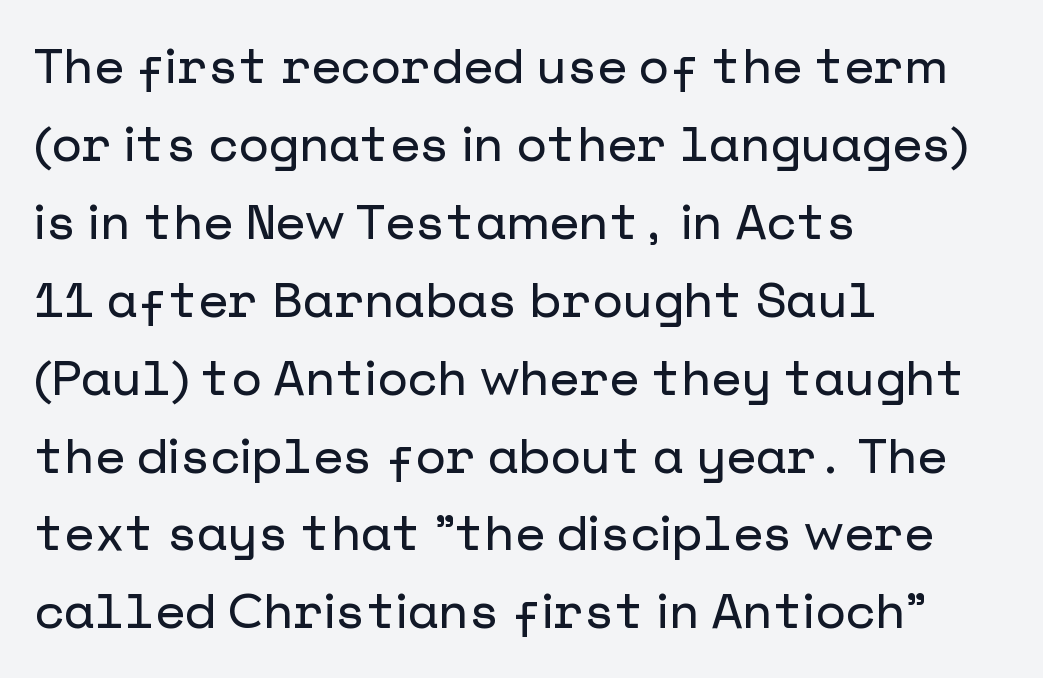
{"serif": "no", "italic": "no", "width": "normal", "stroke_contrast": "low", "x_height": "medium", "underline": "no", "align": "left", "line_spacing": "normal", "line_spacing_ratio": 1.59, "letter_spacing": "normal", "letter_spacing_em": 0.0, "glyph_px": 49}
